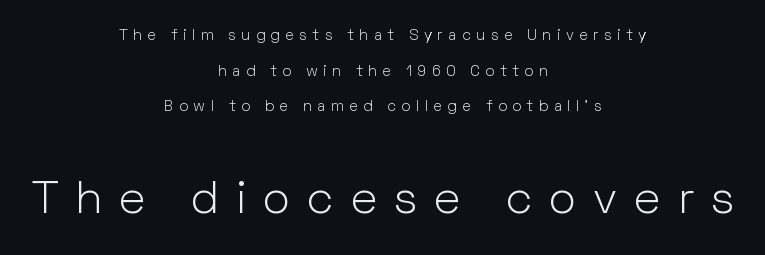
How are the letters spaced? Widely, with obvious added tracking. The rendering uses natural spacing where letterforms have individual widths. Italic: no, the glyphs are upright roman. Both edges are ragged and mirror each other, which tells us the setting is centered.
